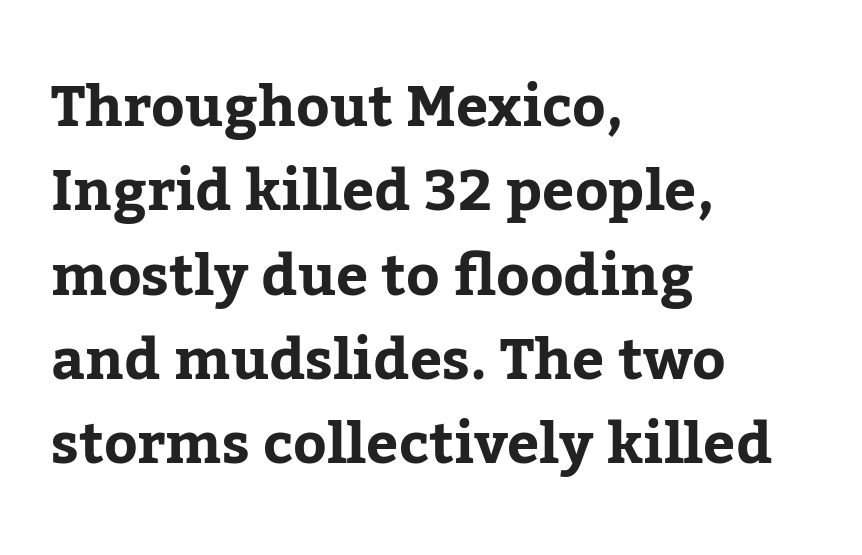
Q: Is the text bold? A: Yes.
Q: Is the text italic (slanted)? A: No, it is upright.
Q: Is the typeface a serif or a sans-serif typeface? A: Serif.
Q: Is the text underlined? A: No.
Q: How is the paragraph aligned? A: Left-aligned.
Q: Is the spacing between letters normal or unusually wide? A: Normal.
Q: Is the spacing between lines tight, normal or loose? A: Normal.
Q: Width (condensed, normal, or wide)? A: Normal.
Q: Stroke contrast? A: Low.
Q: x-height? A: Medium.
Q: Monospaced? A: No.
